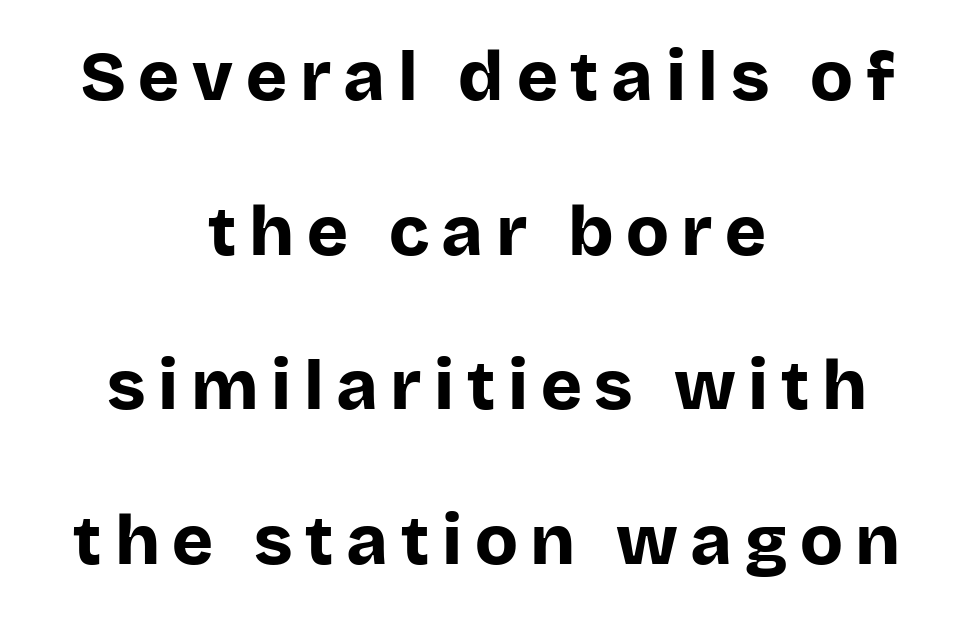
{"serif": "no", "italic": "no", "bold": "yes", "weight": "bold", "width": "normal", "stroke_contrast": "low", "x_height": "large", "monospaced": "no", "underline": "no", "align": "center", "line_spacing": "loose", "line_spacing_ratio": 2.21, "glyph_px": 70}
